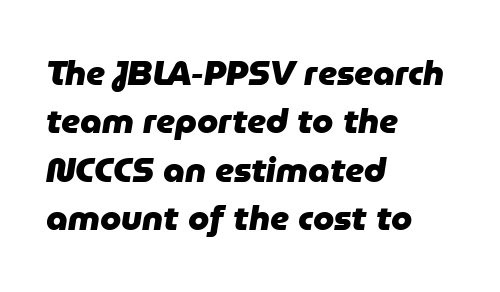
How heavy is the stroke? Heavy — this is a bold. The letters advance in unequal steps, a hallmark of proportional type. This block has exactly the height ordinary leading produces. Glance below the letters and you will spot only blank space.
